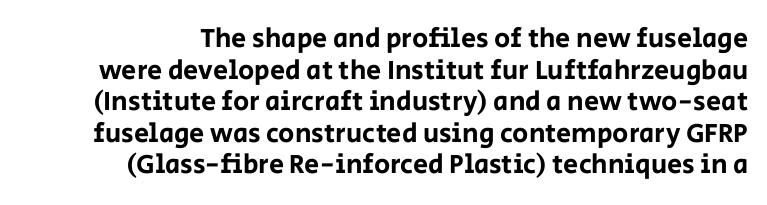
Only glyphs here, with clear space below each row. Notice how the stems are strictly vertical — no italics here. The passage shown has conventional tracking throughout.
